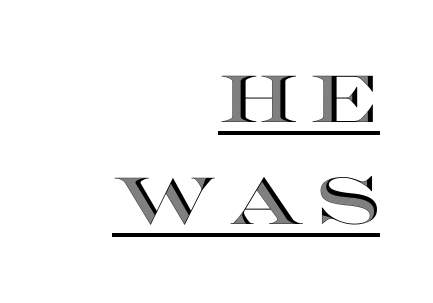
These lines are rendered in a variable-pitch font. Decoration check: the copy is underlined. Vertical strokes here are truly vertical. What's the leading like? Ordinary, nothing unusual. The passage is arranged like a letterhead date or caption credit — flush right.
